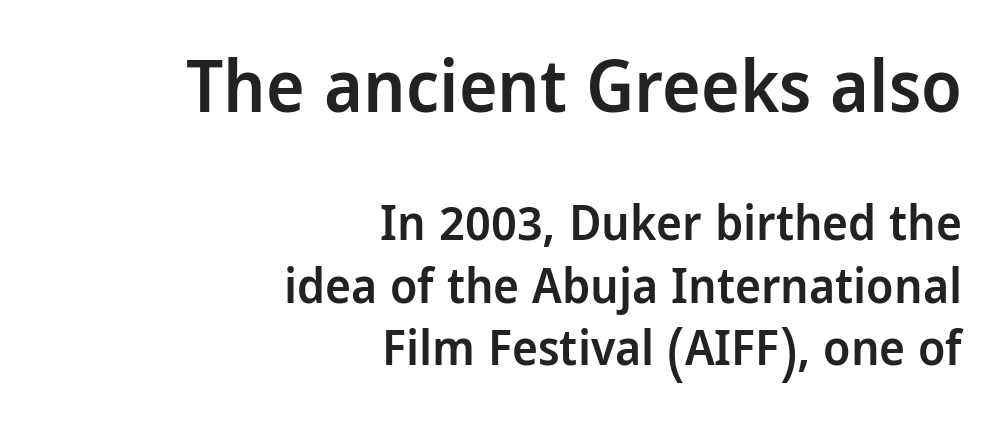
Q: Is the text bold? A: Semi-bold.
Q: Is the text italic (slanted)? A: No, it is upright.
Q: Is the typeface a serif or a sans-serif typeface? A: Sans-serif.
Q: Is the text underlined? A: No.
Q: How is the paragraph aligned? A: Right-aligned.
Q: Is the spacing between letters normal or unusually wide? A: Normal.
Q: Is the spacing between lines tight, normal or loose? A: Normal.
Q: Which block of text is set in a larger size, the first (top) or the second (bottom)? A: The first (top) one.
Q: Width (condensed, normal, or wide)? A: Condensed.
Q: Stroke contrast? A: Low.
Q: x-height? A: Large.
Q: Monospaced? A: No.
